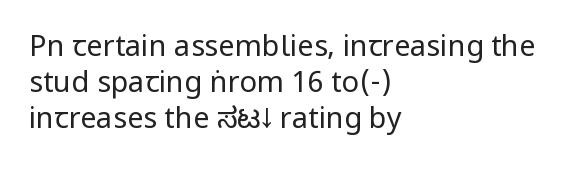
{"serif": "no", "italic": "no", "bold": "no", "weight": "regular", "width": "condensed", "stroke_contrast": "low", "x_height": "large", "monospaced": "no", "underline": "no", "align": "left", "line_spacing_ratio": 1.24, "letter_spacing": "normal", "letter_spacing_em": 0.0, "glyph_px": 29}
